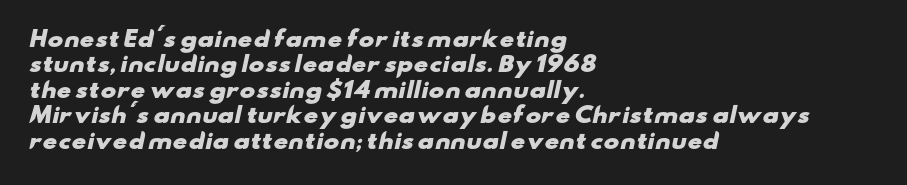
Q: Is the text bold? A: Yes.
Q: Is the text underlined? A: No.
Q: How is the paragraph aligned? A: Left-aligned.
Q: Is the spacing between letters normal or unusually wide? A: Normal.
